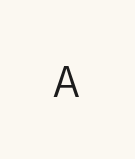
There is no visible air inserted between adjacent glyphs. The face used here is a sans, in the tradition of grotesques and geometrics. The letters advance in unequal steps, a hallmark of proportional type. Clear beneath every line of the passage.
